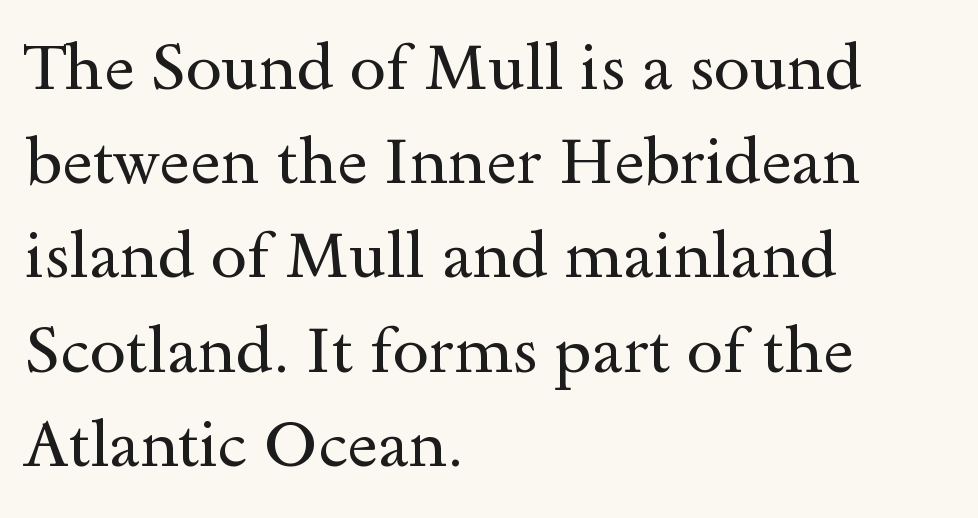
In terms of letterspacing, this is plain default setting. A clean baseline with only descenders dipping below it. The type sits square on the baseline with zero lean. Vertically, the passage feels balanced, rows spaced as you'd expect. Check where the strokes stop: tiny serifs finish them off. Note the varied advance widths — an 'i' is clearly narrower than an 'm'.
